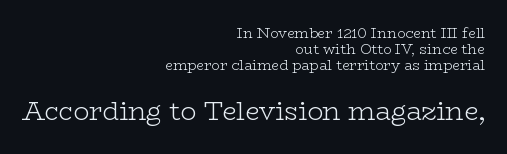
{"italic": "no", "bold": "no", "underline": "no", "align": "right", "line_spacing": "tight", "line_spacing_ratio": 1.13, "letter_spacing": "normal", "letter_spacing_em": 0.0, "larger_block": "second", "size_ratio": 1.86, "glyph_px": 26}
